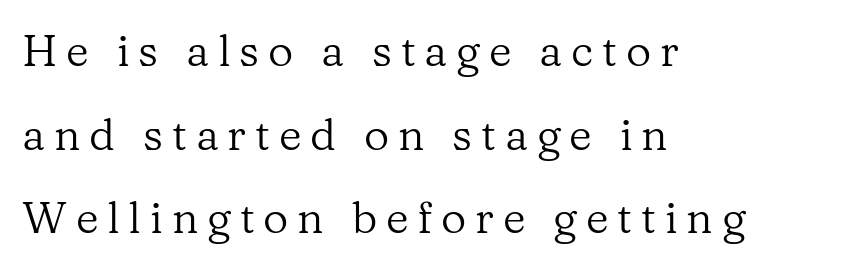
The image shows 44 px regular-weight serif type, upright; set left-aligned, loose line spacing (1.9x), unusually wide letter spacing (+0.2 em), not underlined; low stroke contrast and a medium x-height.
